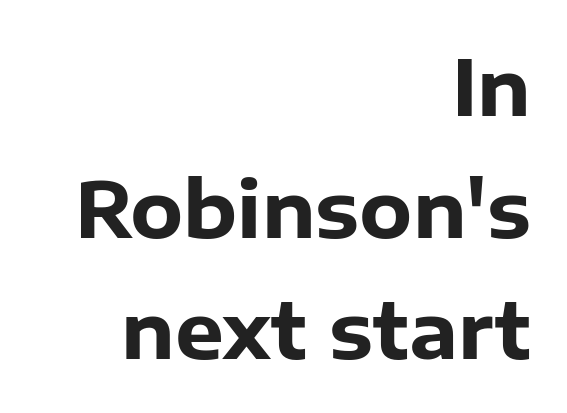
Is this a fixed-width face? No — the glyphs have proportional, varying widths. The glyphs have the mass of a bold cut. The line texture is even and compact thanks to regular tracking. The letters stand upright; this is a roman face.
